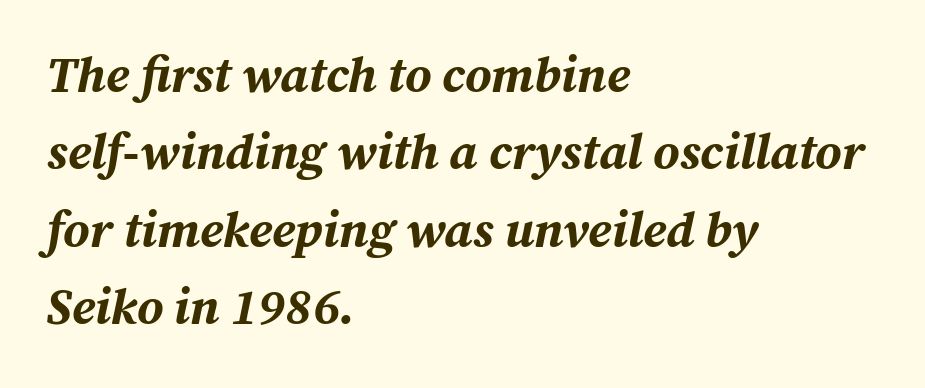
This sample has the flowing, uneven cadence of proportional lettering. Horizontal alignment here is leftward, the default for most running prose. Weight: bold. Vertically, the passage feels balanced, rows spaced as you'd expect. This sample uses an oblique cut, with every glyph tilted off the vertical. The type is set solid horizontally, with unmodified tracking.
